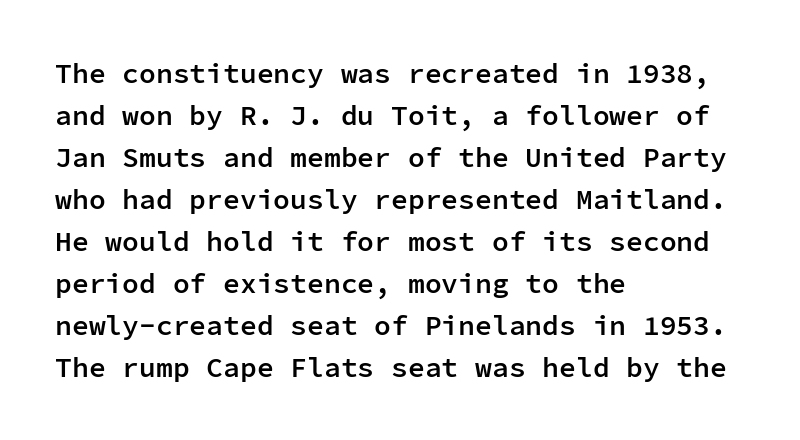
{"serif": "no", "italic": "no", "bold": "semi", "weight": "semibold", "width": "normal", "stroke_contrast": "low", "x_height": "medium", "monospaced": "yes", "underline": "no", "align": "left", "line_spacing": "normal", "line_spacing_ratio": 1.5, "letter_spacing": "normal", "letter_spacing_em": 0.0, "glyph_px": 28}
